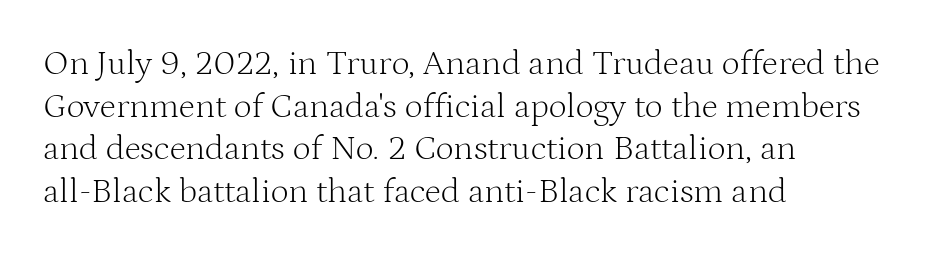
Note: serifs present on the glyphs. Each word holds together tightly as a unit, with standard inter-letter gaps. In CSS terms this would be text-align: left. The typography opts for an upright posture over an oblique one.
